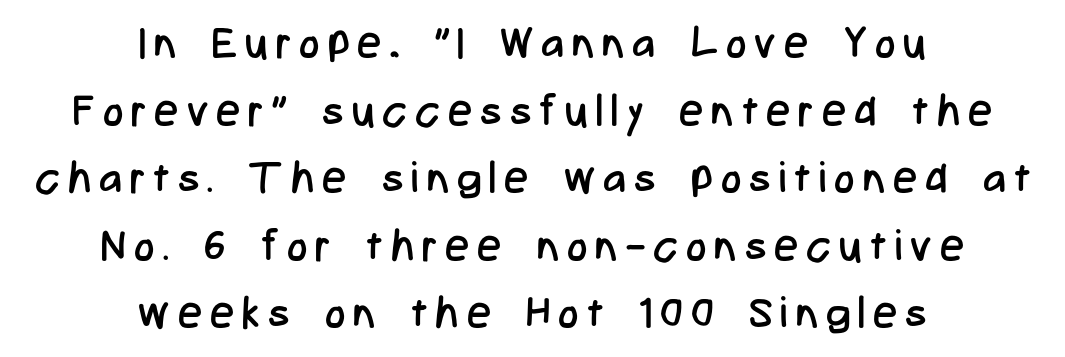
The characters display no serif detailing; their extremities are plain. These lines are rendered in a variable-pitch font. Horizontal alignment here is central, giving a formal, balanced look. Regular leading. The string is rendered with underlining switched off. It's the straight-up-and-down kind of type.
